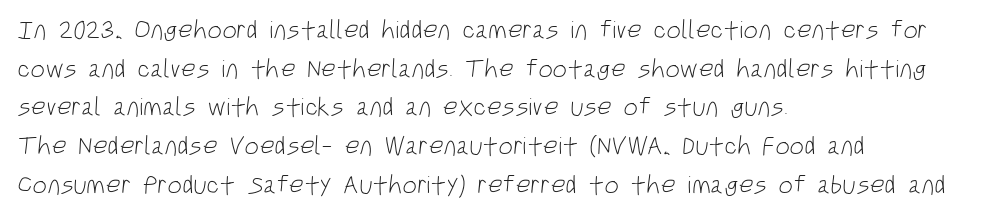
Q: Is the text bold? A: No.
Q: Is the text underlined? A: No.
Q: How is the paragraph aligned? A: Left-aligned.
Q: Is the spacing between letters normal or unusually wide? A: Normal.
Q: Is the spacing between lines tight, normal or loose? A: Normal.
